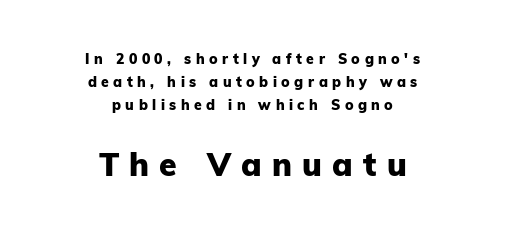
The following chunk of copy outweighs the initial chunk in type size. Designer's note — italics off, roman on. The paragraph shown floats in the horizontal middle. Do the characters align in a grid? No, the font is proportional. Check under the words: just untouched page. This block has exactly the height ordinary leading produces.
